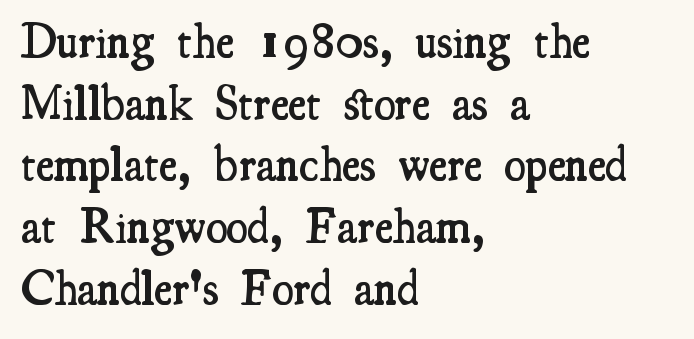
The image shows 49 px semibold, condensed serif type, upright; set left-aligned, normal line spacing (1.26x), normal letter spacing, not underlined; medium stroke contrast and a small x-height.
